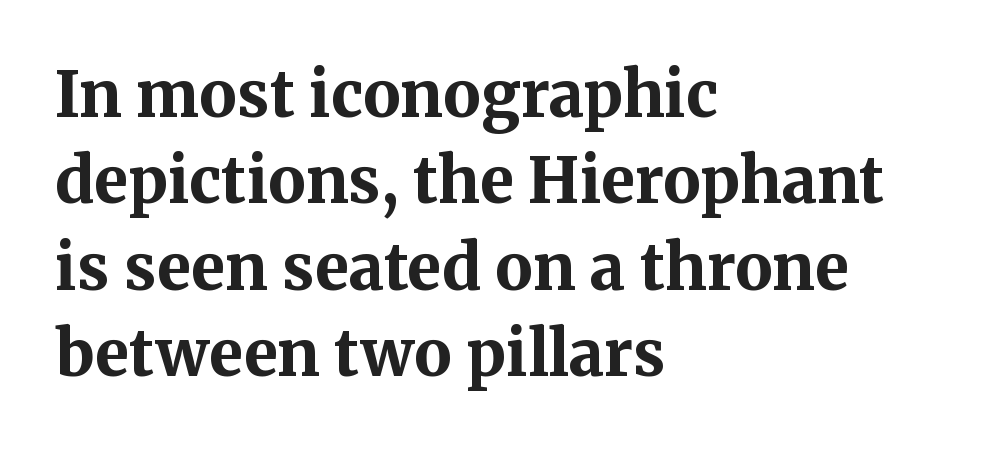
{"serif": "yes", "italic": "no", "bold": "yes", "weight": "bold", "width": "normal", "stroke_contrast": "medium", "x_height": "medium", "monospaced": "no", "underline": "no", "align": "left", "line_spacing": "normal", "line_spacing_ratio": 1.37, "letter_spacing": "normal", "letter_spacing_em": 0.0, "glyph_px": 63}
